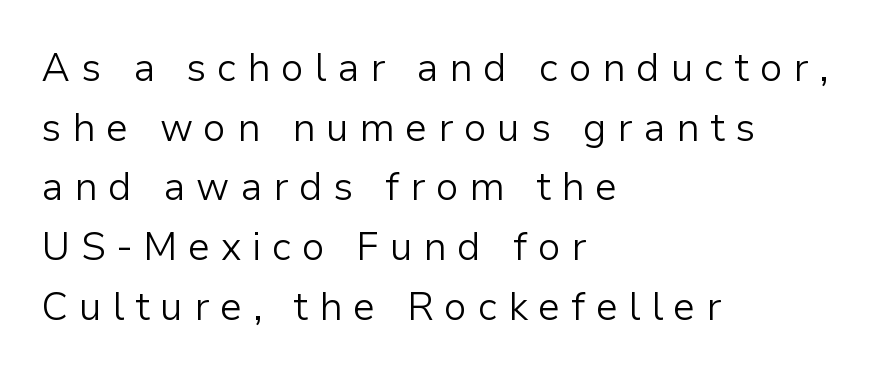
{"serif": "no", "italic": "no", "bold": "no", "weight": "light", "width": "normal", "stroke_contrast": "low", "x_height": "medium", "monospaced": "no", "underline": "no", "align": "left", "line_spacing": "normal", "line_spacing_ratio": 1.53, "letter_spacing": "wide", "letter_spacing_em": 0.27, "glyph_px": 39}
